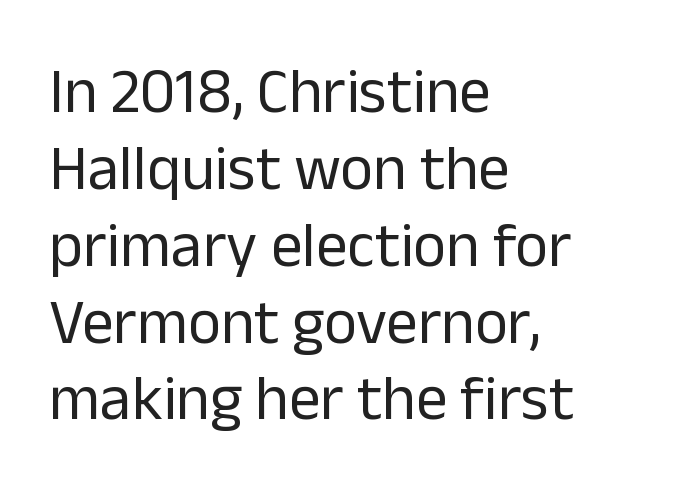
{"serif": "no", "italic": "no", "bold": "no", "weight": "regular", "width": "normal", "stroke_contrast": "low", "x_height": "medium", "monospaced": "no", "underline": "no", "align": "left", "line_spacing_ratio": 1.22, "letter_spacing": "normal", "letter_spacing_em": 0.0, "glyph_px": 63}
